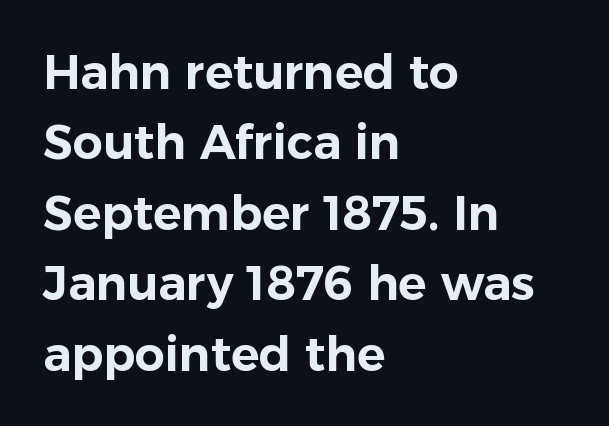
The glyphs in this specimen are sans serif. This sample has the flowing, uneven cadence of proportional lettering. Unmarked baselines from the first word to the last. A typesetter would call this leading conventional body-copy spacing. The text block is weighted toward the left margin, trailing off unevenly rightward.
